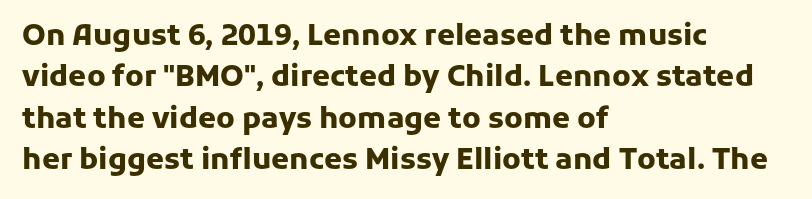
{"serif": "no", "italic": "no", "bold": "yes", "weight": "heavy", "width": "normal", "stroke_contrast": "low", "x_height": "medium", "monospaced": "no", "underline": "no", "align": "left", "line_spacing": "normal", "line_spacing_ratio": 1.43, "letter_spacing": "normal", "letter_spacing_em": 0.0, "glyph_px": 29}
